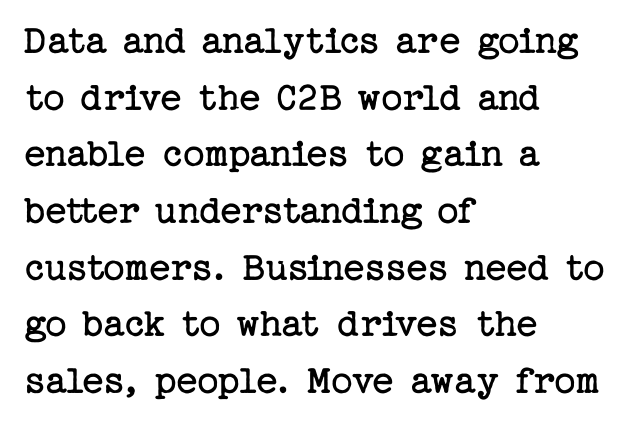
Q: Is the text bold? A: No.
Q: Is the text italic (slanted)? A: No, it is upright.
Q: Is the typeface a serif or a sans-serif typeface? A: Serif.
Q: Is the text underlined? A: No.
Q: How is the paragraph aligned? A: Left-aligned.
Q: Is the spacing between letters normal or unusually wide? A: Normal.
Q: Is the spacing between lines tight, normal or loose? A: Normal.
Q: Width (condensed, normal, or wide)? A: Normal.
Q: Stroke contrast? A: Low.
Q: x-height? A: Medium.
